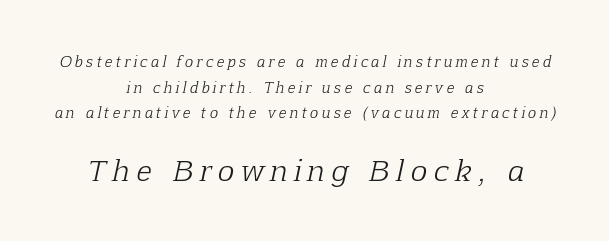
Q: Is the text bold? A: No.
Q: Is the text italic (slanted)? A: Yes, it leans right by about 12 degrees.
Q: Is the typeface a serif or a sans-serif typeface? A: Serif.
Q: Is the text underlined? A: No.
Q: How is the paragraph aligned? A: Centered.
Q: Is the spacing between letters normal or unusually wide? A: Unusually wide.
Q: Which block of text is set in a larger size, the first (top) or the second (bottom)? A: The second (bottom) one.
Q: Width (condensed, normal, or wide)? A: Normal.
Q: Stroke contrast? A: Low.
Q: x-height? A: Medium.
Q: Monospaced? A: No.
